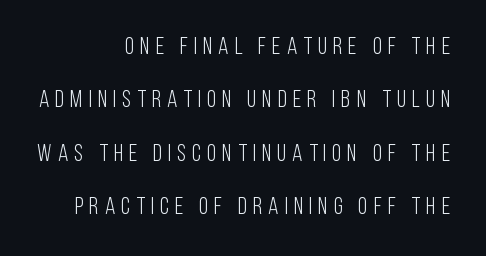
The image shows 24 px text type, upright; set right-aligned, loose line spacing (2.22x), unusually wide letter spacing (+0.25 em), not underlined.
